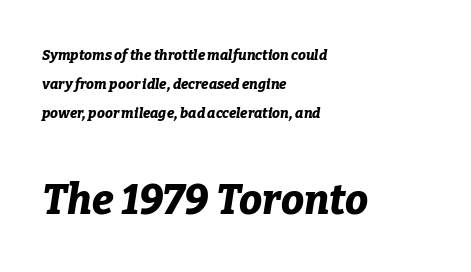
{"italic": "yes", "lean": "right", "slant_degrees": 9, "bold": "yes", "weight": "bold", "width": "normal", "stroke_contrast": "low", "x_height": "medium", "monospaced": "no", "underline": "no", "align": "left", "line_spacing": "loose", "line_spacing_ratio": 2.07, "letter_spacing": "normal", "letter_spacing_em": 0.0, "larger_block": "second", "size_ratio": 2.93, "glyph_px": 41}
